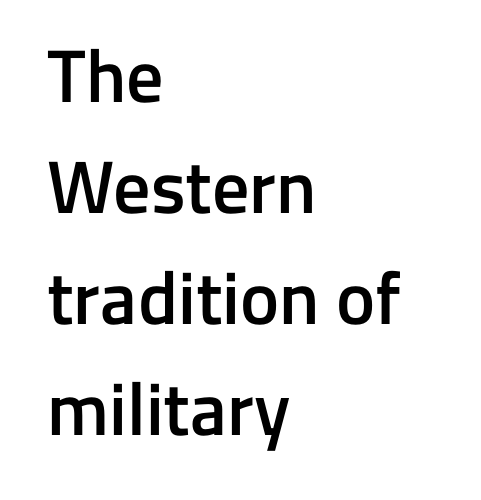
{"serif": "no", "italic": "no", "bold": "semi", "weight": "semibold", "width": "normal", "stroke_contrast": "low", "x_height": "medium", "monospaced": "no", "underline": "no", "align": "left", "line_spacing": "normal", "line_spacing_ratio": 1.5, "letter_spacing": "normal", "letter_spacing_em": 0.0, "glyph_px": 74}
